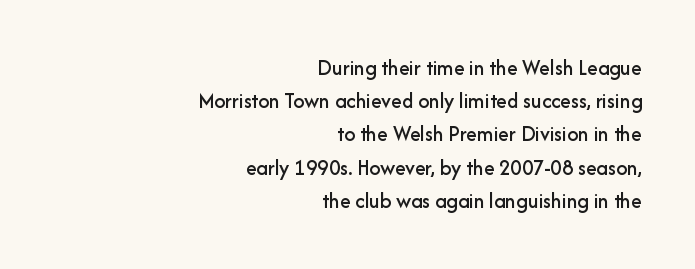
{"italic": "no", "underline": "no", "align": "right", "line_spacing": "normal", "line_spacing_ratio": 1.51, "letter_spacing": "normal", "letter_spacing_em": 0.0, "glyph_px": 22}
